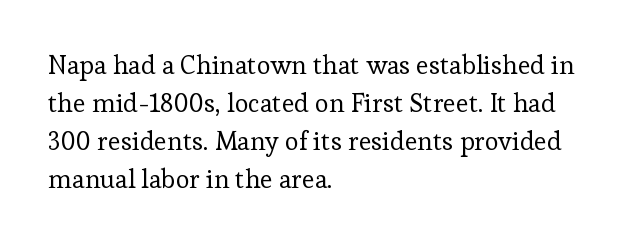
Visually the block forms a straight wall on the left and a jagged coastline on the right. Caption: standard tracking, unaltered. The type sits square on the baseline with zero lean. Weight: not bold — regular or lighter.
